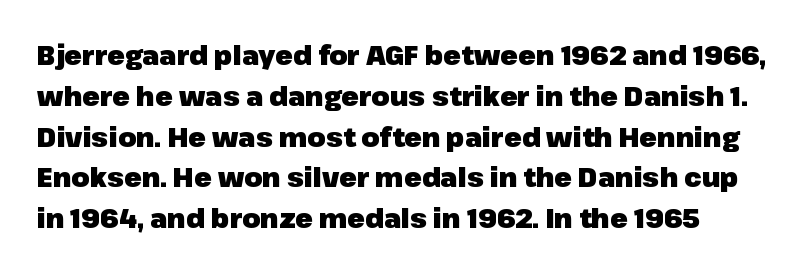
The image shows 26 px bold type, upright; set normal line spacing (1.57x), normal letter spacing, not underlined.
